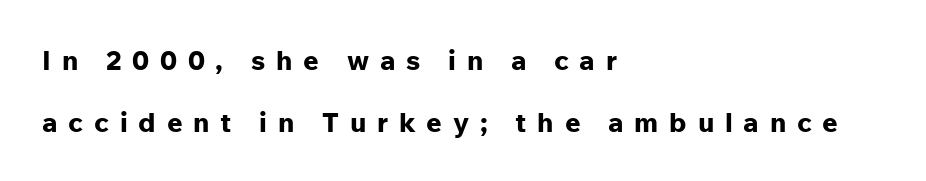
{"italic": "no", "bold": "yes", "underline": "no", "align": "left", "line_spacing": "loose", "line_spacing_ratio": 2.28, "letter_spacing": "wide", "letter_spacing_em": 0.4, "glyph_px": 27}
